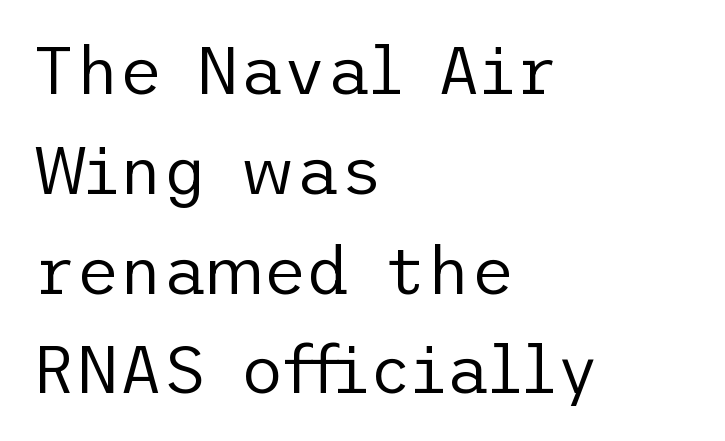
{"serif": "no", "italic": "no", "bold": "no", "weight": "regular", "width": "normal", "stroke_contrast": "low", "x_height": "medium", "underline": "no", "align": "left", "line_spacing": "normal", "line_spacing_ratio": 1.49, "letter_spacing": "normal", "letter_spacing_em": 0.0, "glyph_px": 67}
